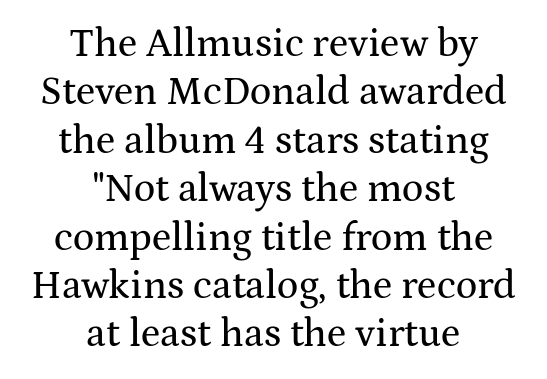
The letters stand upright; this is a roman face. Each letter keeps its own natural width here, so spacing adapts to shape. The strip under each line holds only bare page. Visually the block forms a symmetrical silhouette, jagged on both flanks. Does extra space separate the letters? No, they use regular spacing. Yep, those are serifs on the letters.
